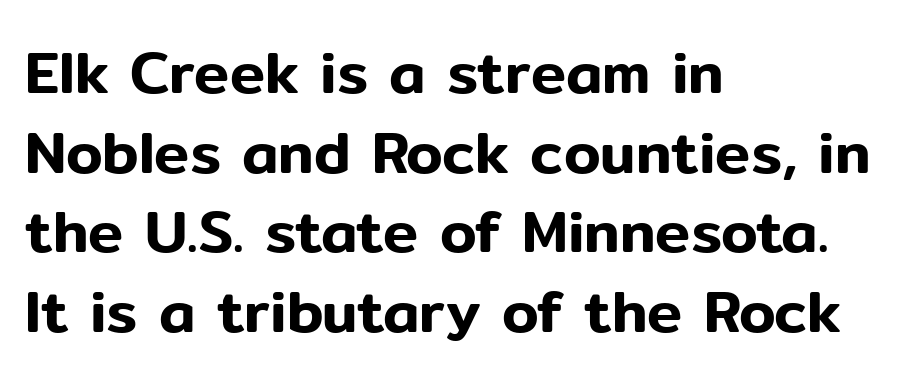
{"serif": "no", "italic": "no", "width": "normal", "stroke_contrast": "low", "x_height": "medium", "monospaced": "no", "underline": "no", "align": "left", "line_spacing": "normal", "line_spacing_ratio": 1.35, "letter_spacing": "normal", "letter_spacing_em": 0.0, "glyph_px": 59}
